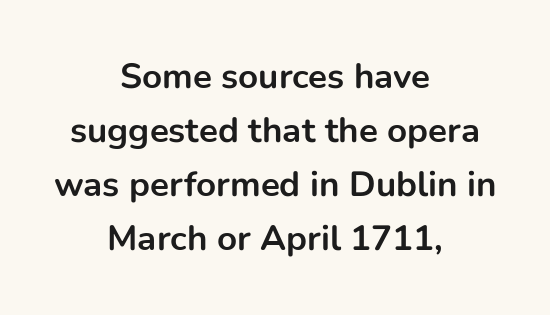
The letters are bold, with thick, heavy strokes. Serifs: no, the terminals of the letterforms are clean. Note the varied advance widths — an 'i' is clearly narrower than an 'm'. No extra tracking has been applied to these lines. Quick note: underline off.
